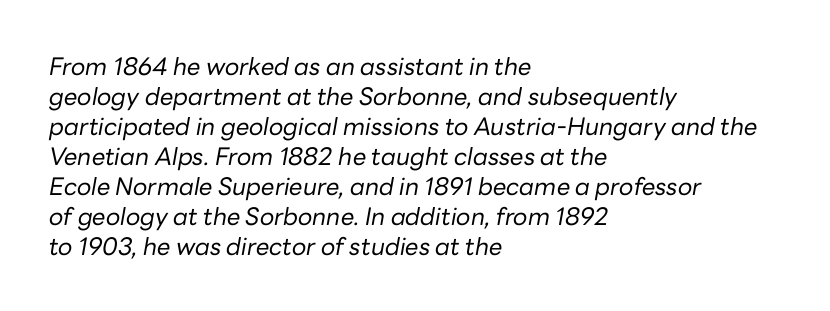
Letters rest on an invisible, unmarked baseline. The block of text has a typical density, with ordinary space between rows. The letterforms sit at book weight or below. Where is the straight margin? On the left.
